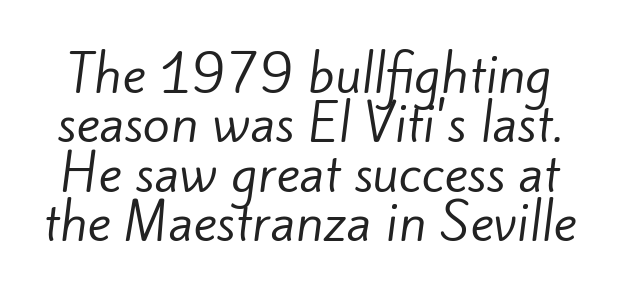
Bare-footed words on every line. The letters advance in unequal steps, a hallmark of proportional type. These lines are composed in type without serifs. Stems here are at most as thick as an everyday book face. Honestly, the rows look squashed on top of each other.
